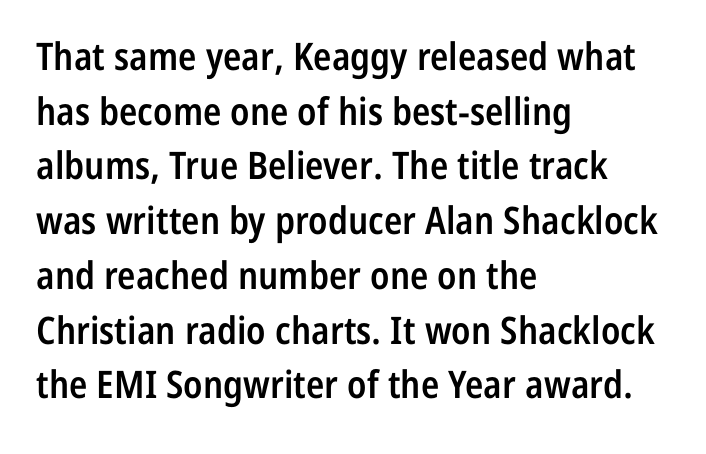
{"serif": "no", "italic": "no", "bold": "semi", "weight": "semibold", "width": "condensed", "stroke_contrast": "low", "x_height": "medium", "monospaced": "no", "underline": "no", "align": "left", "line_spacing": "normal", "line_spacing_ratio": 1.44, "letter_spacing": "normal", "letter_spacing_em": 0.0, "glyph_px": 38}
